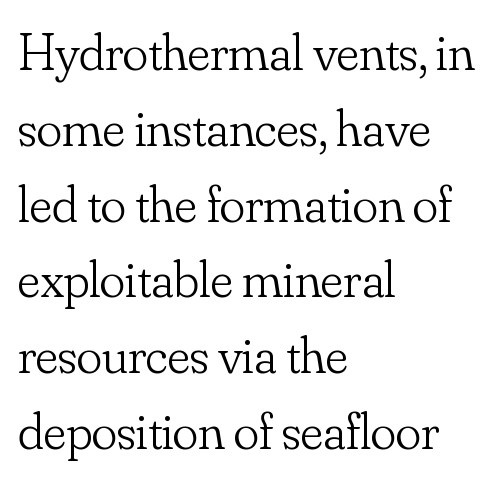
The image shows 53 px light serif type, upright; set left-aligned, normal line spacing (1.43x), normal letter spacing, not underlined; low stroke contrast and a small x-height.
